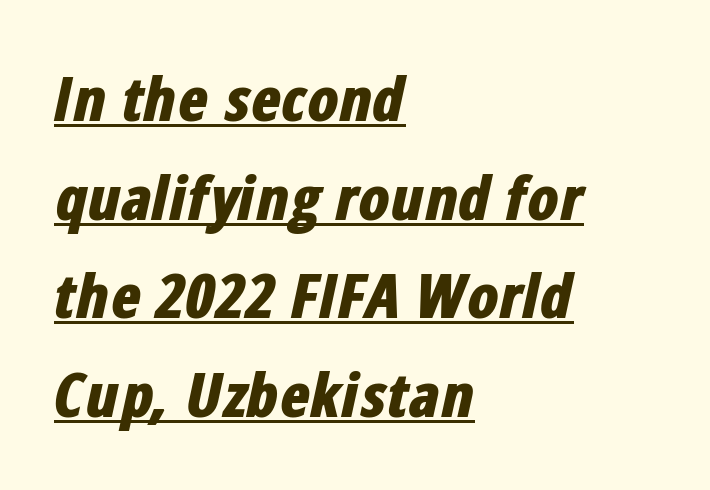
The image shows 62 px bold, condensed type, italic (leaning right); set left-aligned, normal line spacing (1.59x), normal letter spacing, underlined; low stroke contrast and a medium x-height.
